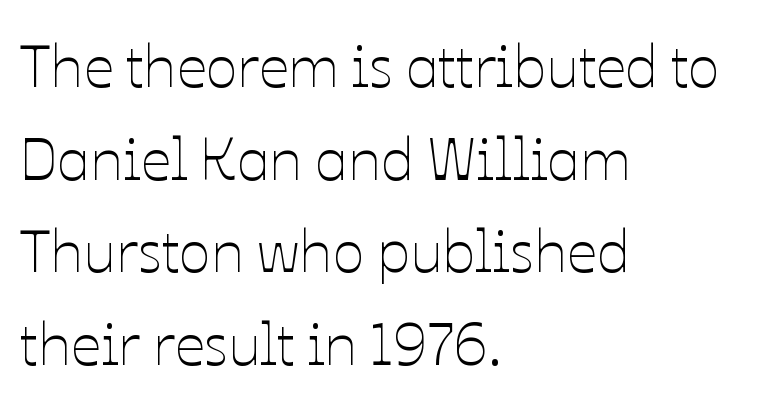
Q: Is the text bold? A: No.
Q: Is the text italic (slanted)? A: No, it is upright.
Q: Is the text underlined? A: No.
Q: How is the paragraph aligned? A: Left-aligned.
Q: Is the spacing between letters normal or unusually wide? A: Normal.
Q: Is the spacing between lines tight, normal or loose? A: Normal.
Q: Width (condensed, normal, or wide)? A: Normal.
Q: Stroke contrast? A: Low.
Q: x-height? A: Medium.
Q: Monospaced? A: No.
